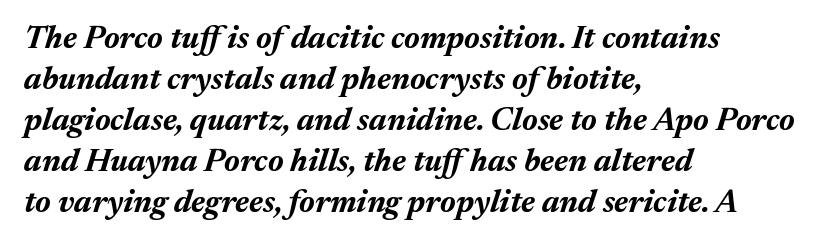
Compared with an ordinary text face, these strokes are far heavier — a full bold. Slant detected: the letters are inclined. Line beginnings align vertically; line endings do not. Is the letter spacing exaggerated? No — it looks like the ordinary default. Lines of text with bare space underneath.
